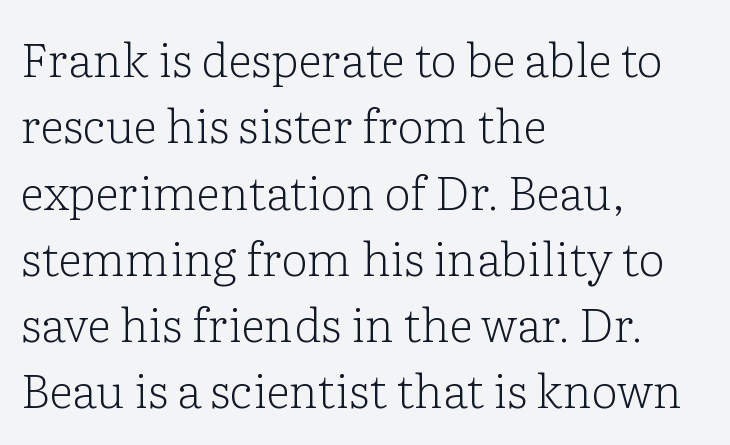
Q: Is the text bold? A: No.
Q: Is the text italic (slanted)? A: No, it is upright.
Q: Is the typeface a serif or a sans-serif typeface? A: Serif.
Q: Is the text underlined? A: No.
Q: How is the paragraph aligned? A: Left-aligned.
Q: Is the spacing between letters normal or unusually wide? A: Normal.
Q: Is the spacing between lines tight, normal or loose? A: Normal.
Q: Width (condensed, normal, or wide)? A: Normal.
Q: Stroke contrast? A: Low.
Q: x-height? A: Medium.
Q: Monospaced? A: No.
